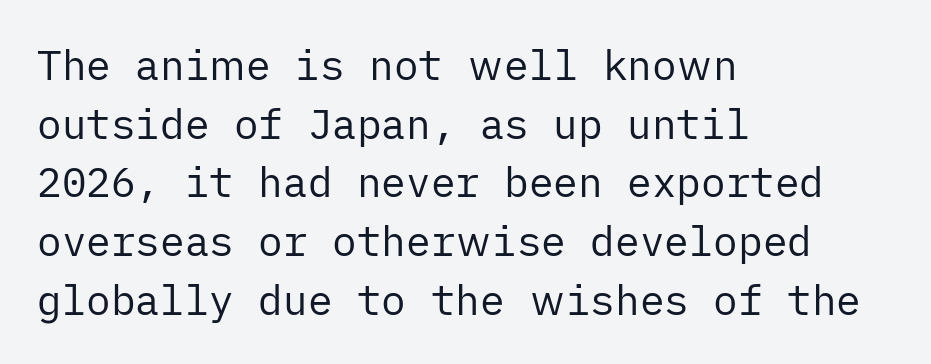
Q: Is the text bold? A: No.
Q: Is the text italic (slanted)? A: No, it is upright.
Q: Is the typeface a serif or a sans-serif typeface? A: Sans-serif.
Q: Is the text underlined? A: No.
Q: How is the paragraph aligned? A: Left-aligned.
Q: Is the spacing between letters normal or unusually wide? A: Normal.
Q: Is the spacing between lines tight, normal or loose? A: Normal.
Q: Width (condensed, normal, or wide)? A: Normal.
Q: Stroke contrast? A: Low.
Q: x-height? A: Medium.
